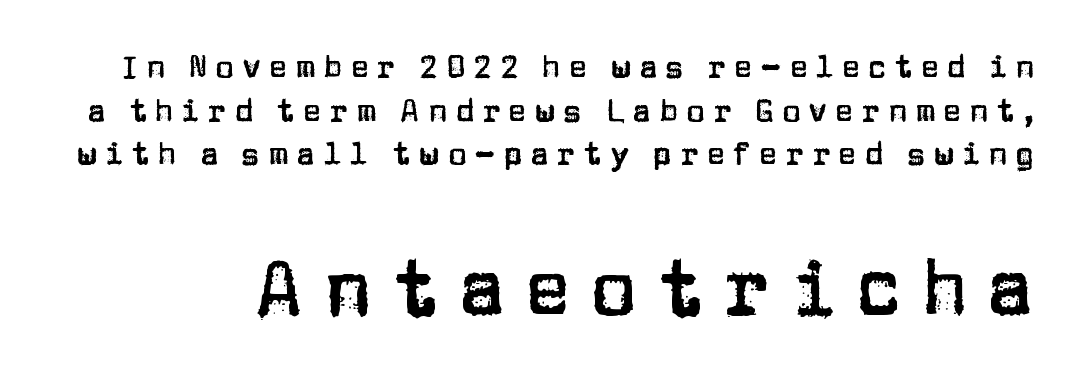
Inter-character spacing is expanded well beyond the font's built-in metrics. The block of text has a typical density, with ordinary space between rows. Unmarked baselines from the first word to the last. Nothing sits at the stroke ends, so this counts as sans-serif. Character widths vary here, with narrow letters taking less room than wide ones.
